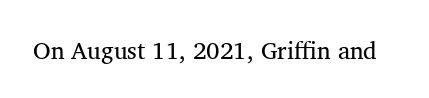
Q: Is the text bold? A: No.
Q: Is the text italic (slanted)? A: No, it is upright.
Q: Is the text underlined? A: No.
Q: Is the spacing between letters normal or unusually wide? A: Normal.
